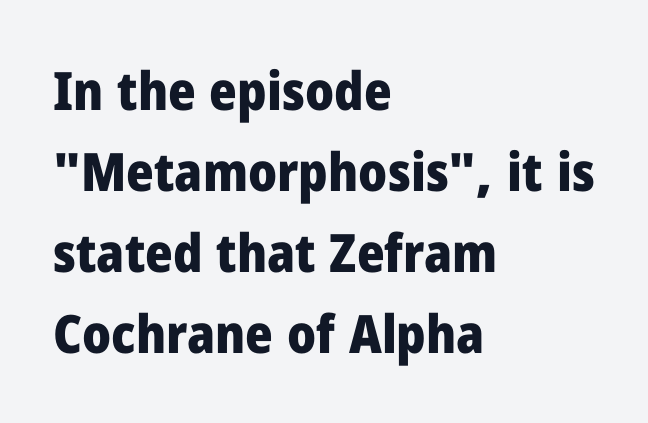
The image shows 53 px heavy sans-serif type, upright; set left-aligned, normal line spacing (1.53x), normal letter spacing, not underlined; low stroke contrast and a medium x-height.
